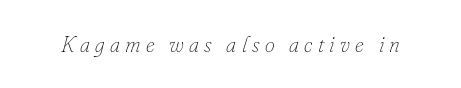
Q: Is the text bold? A: No.
Q: Is the text italic (slanted)? A: Yes, it leans right by about 16 degrees.
Q: Is the text underlined? A: No.
Q: Is the spacing between letters normal or unusually wide? A: Unusually wide.
